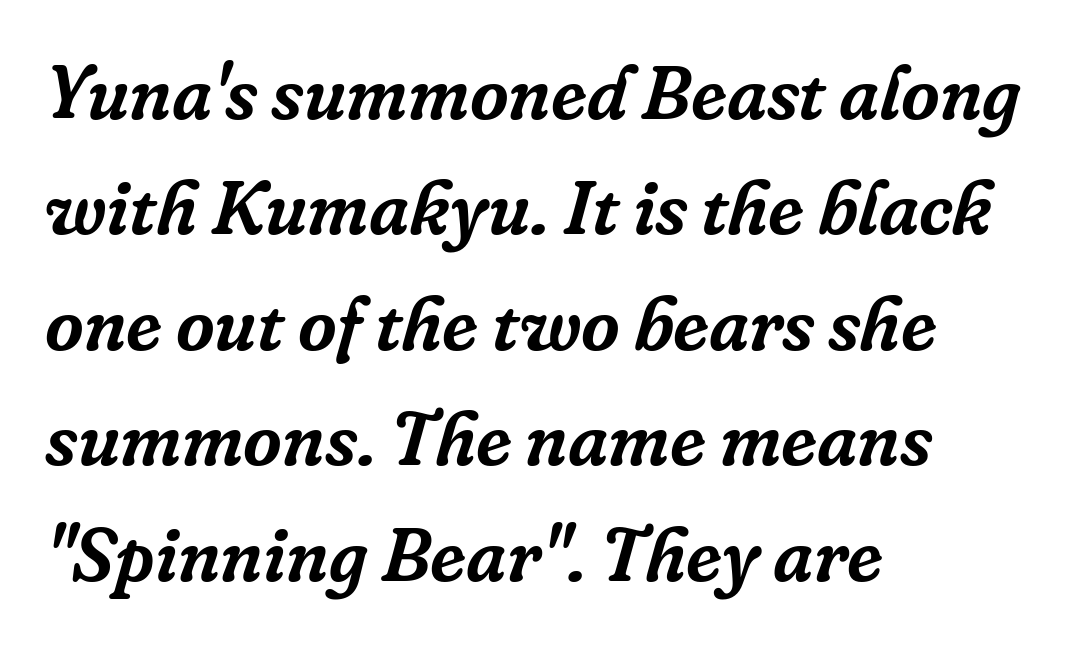
Horizontally, the lines are justified to the leading edge only. Compared with typical paragraphs, the rows here are spaced about the same. Nobody touched the tracking dial on this one. Regarding serifs, this sample has them. Slanted lettering throughout.
